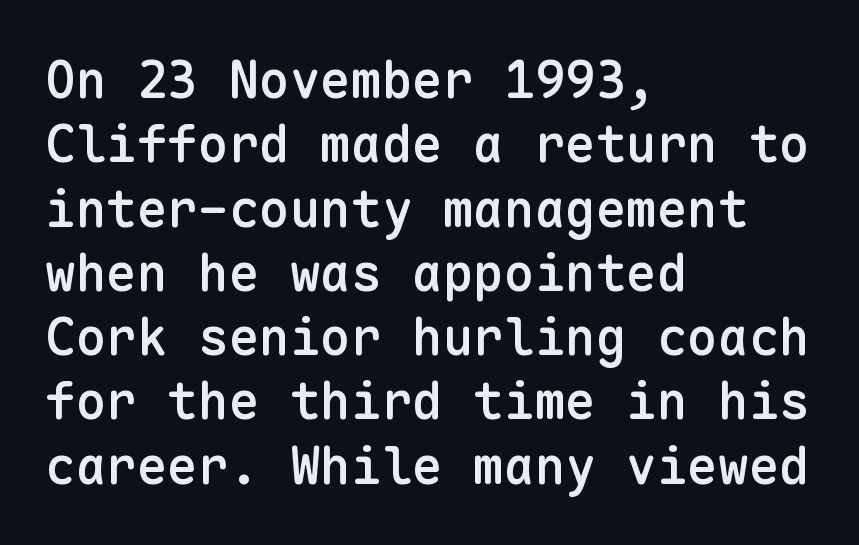
The image shows 51 px semibold sans-serif type, upright, monospaced; set left-aligned, normal line spacing (1.26x), normal letter spacing, not underlined; low stroke contrast and a medium x-height.
